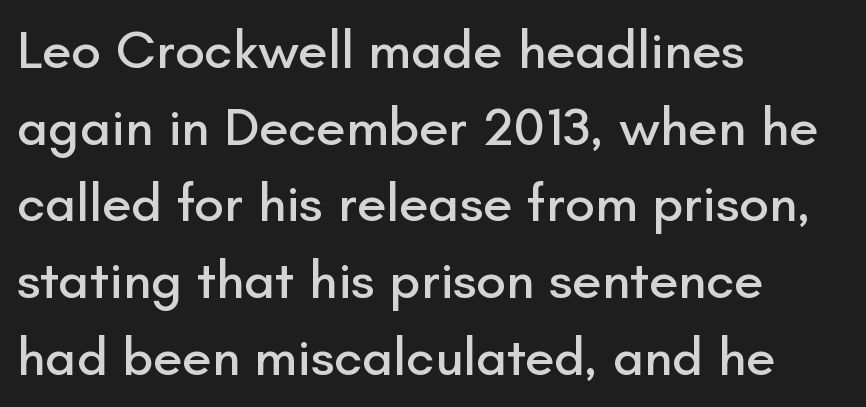
The image shows 54 px sans-serif type, upright; set left-aligned, normal line spacing (1.42x), normal letter spacing, not underlined; low stroke contrast and a small x-height.
